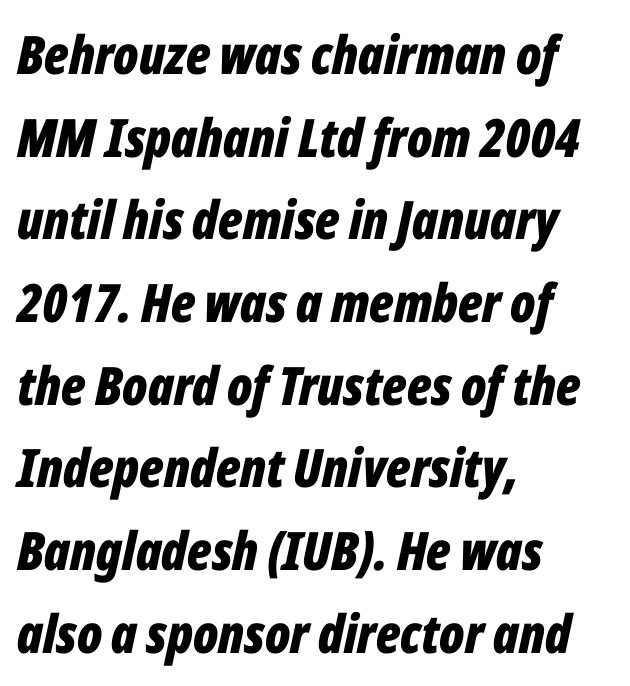
Q: Is the text bold? A: Yes.
Q: Is the text italic (slanted)? A: Yes, it leans right by about 12 degrees.
Q: Is the text underlined? A: No.
Q: How is the paragraph aligned? A: Left-aligned.
Q: Is the spacing between letters normal or unusually wide? A: Normal.
Q: Is the spacing between lines tight, normal or loose? A: Normal.
Q: Width (condensed, normal, or wide)? A: Condensed.
Q: Stroke contrast? A: Low.
Q: x-height? A: Medium.
Q: Monospaced? A: No.
